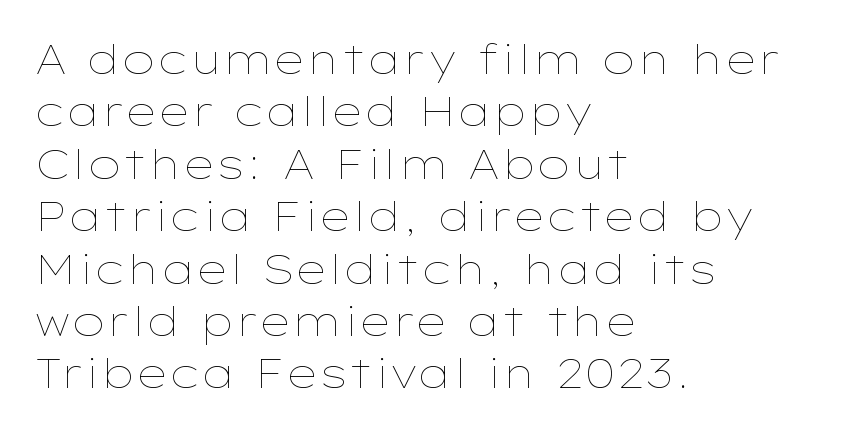
The image shows 40 px thin, wide type, upright; set left-aligned, normal line spacing (1.31x), normal letter spacing, not underlined; low stroke contrast and a medium x-height.
